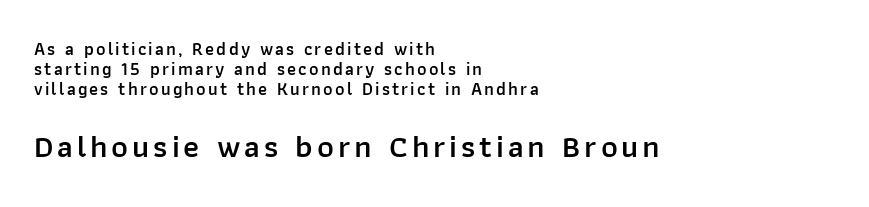
Q: Is the text bold? A: Semi-bold.
Q: Is the text italic (slanted)? A: No, it is upright.
Q: Is the typeface a serif or a sans-serif typeface? A: Sans-serif.
Q: Is the text underlined? A: No.
Q: How is the paragraph aligned? A: Left-aligned.
Q: Is the spacing between lines tight, normal or loose? A: Tight.
Q: Which block of text is set in a larger size, the first (top) or the second (bottom)? A: The second (bottom) one.
Q: Width (condensed, normal, or wide)? A: Normal.
Q: Stroke contrast? A: Low.
Q: x-height? A: Medium.
Q: Monospaced? A: No.
